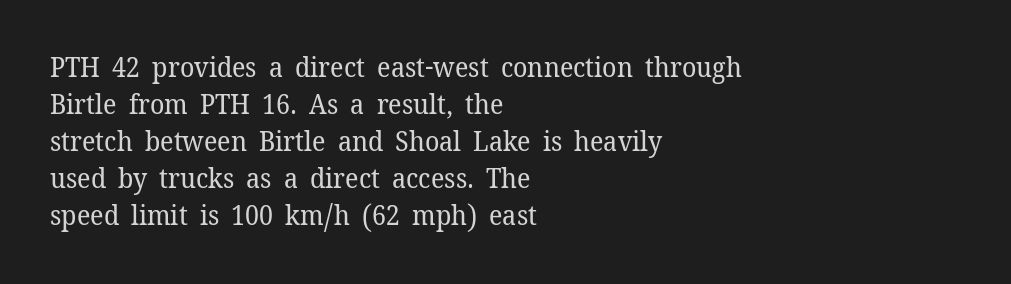
The image shows 27 px text type, upright; set left-aligned, normal line spacing (1.37x), normal letter spacing, not underlined.
